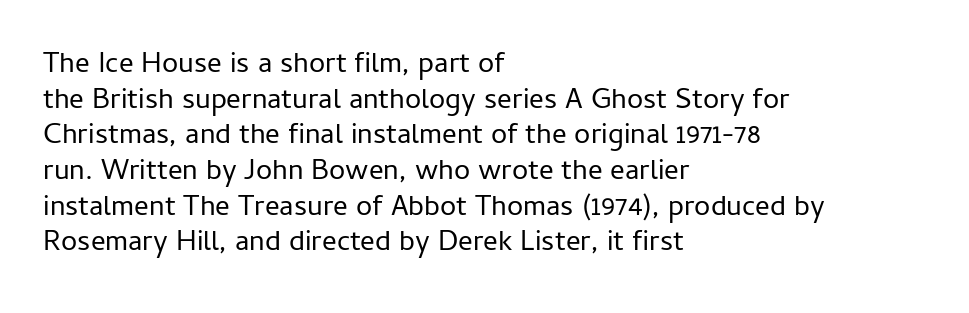
The image shows 29 px regular-weight sans-serif type, upright; set left-aligned, line spacing 1.23x, normal letter spacing, not underlined; low stroke contrast and a medium x-height.
